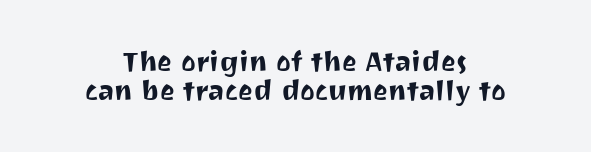
The image shows 28 px sans-serif type, upright; set centered, tight line spacing (1.03x), normal letter spacing, not underlined; medium stroke contrast and a medium x-height.
